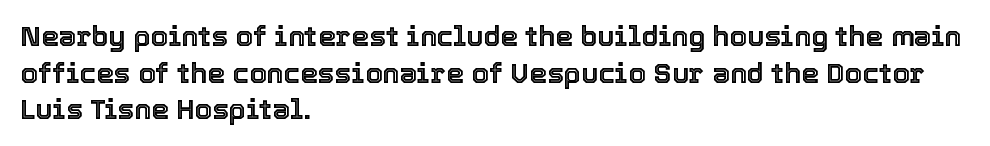
Nope, not italic — everything's standing straight. Interline gaps are of average width in this sample. No word sits above an underline. Casual observation: everything's shoved over to the left. The passage shown is typed in a proportional face where columns would drift.
